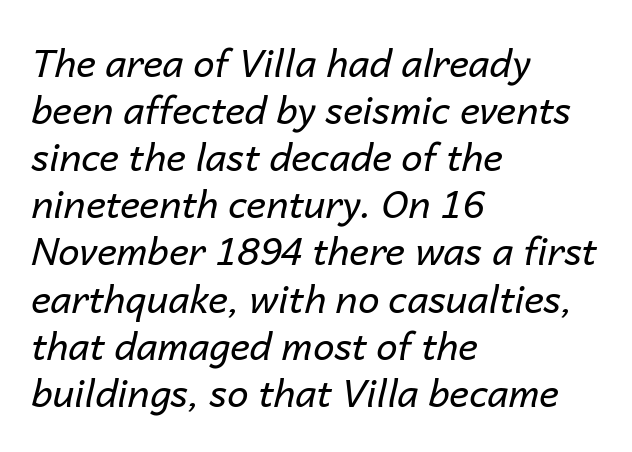
{"italic": "yes", "lean": "right", "slant_degrees": 14, "bold": "no", "weight": "regular", "width": "normal", "stroke_contrast": "low", "x_height": "medium", "monospaced": "no", "underline": "no", "align": "left", "line_spacing_ratio": 1.24, "letter_spacing": "normal", "letter_spacing_em": 0.0, "glyph_px": 38}
